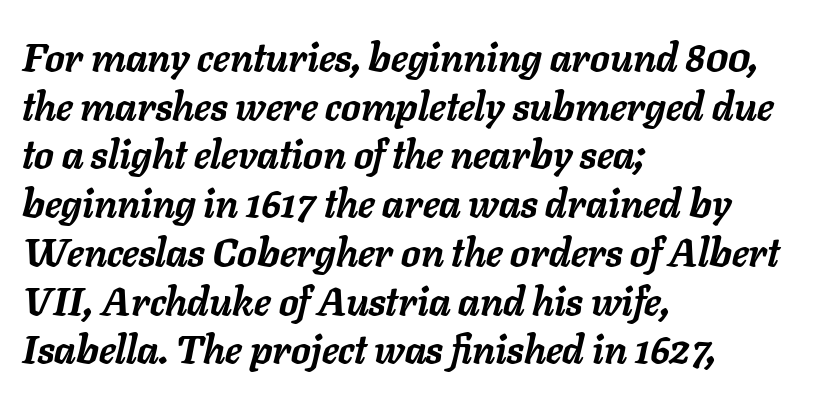
Q: Is the text bold? A: Yes.
Q: Is the text italic (slanted)? A: Yes, it leans right by about 11 degrees.
Q: Is the text underlined? A: No.
Q: How is the paragraph aligned? A: Left-aligned.
Q: Is the spacing between letters normal or unusually wide? A: Normal.
Q: Is the spacing between lines tight, normal or loose? A: Normal.
Q: Width (condensed, normal, or wide)? A: Normal.
Q: Stroke contrast? A: Low.
Q: x-height? A: Medium.
Q: Monospaced? A: No.
